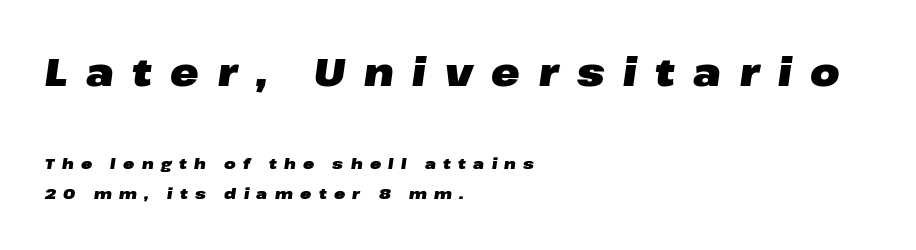
{"italic": "yes", "lean": "right", "slant_degrees": 8, "bold": "yes", "weight": "heavy", "width": "wide", "stroke_contrast": "low", "x_height": "medium", "monospaced": "no", "underline": "no", "align": "left", "line_spacing": "loose", "line_spacing_ratio": 2.02, "letter_spacing": "wide", "letter_spacing_em": 0.49, "larger_block": "first", "size_ratio": 2.53, "glyph_px": 38}
